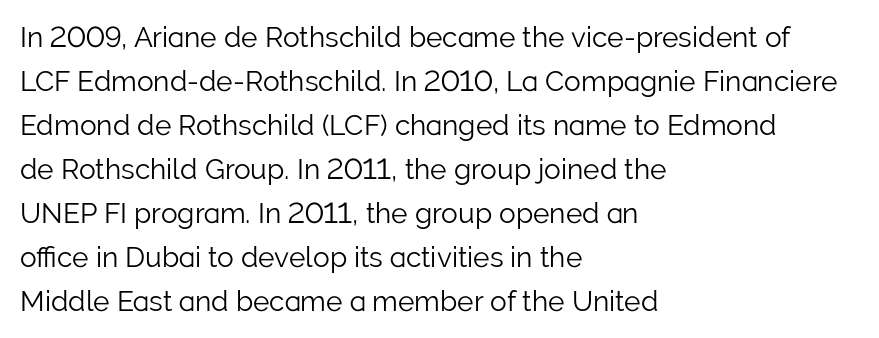
The image shows 28 px light sans-serif type, upright; set left-aligned, normal line spacing (1.57x), normal letter spacing, not underlined; low stroke contrast and a medium x-height.
